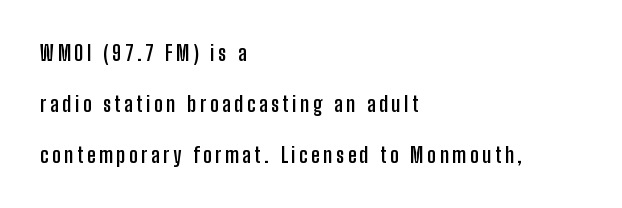
{"italic": "no", "bold": "yes", "underline": "no", "align": "left", "line_spacing": "loose", "line_spacing_ratio": 2.42, "glyph_px": 21}
